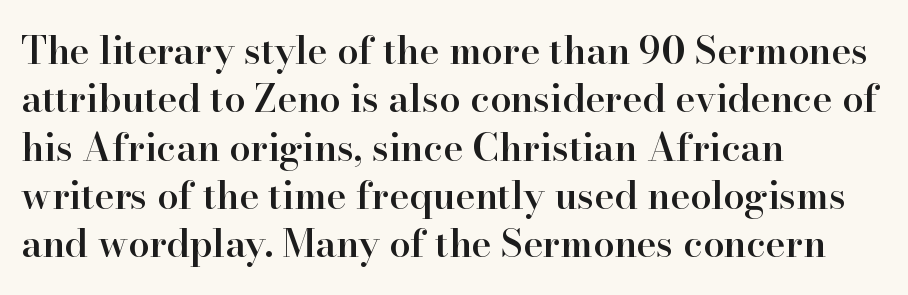
{"serif": "yes", "italic": "no", "bold": "semi", "weight": "semibold", "width": "normal", "stroke_contrast": "high", "x_height": "small", "monospaced": "no", "underline": "no", "align": "left", "line_spacing": "normal", "line_spacing_ratio": 1.27, "letter_spacing": "normal", "letter_spacing_em": 0.0, "glyph_px": 38}
